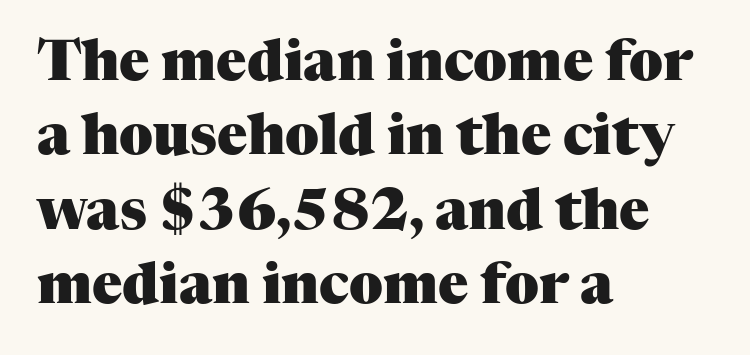
How would I describe the line gaps? Plain and ordinary. Is this a fixed-width face? No — the glyphs have proportional, varying widths. How are the letters spaced? Ordinarily, with no added tracking. The font is running at its bold setting.
